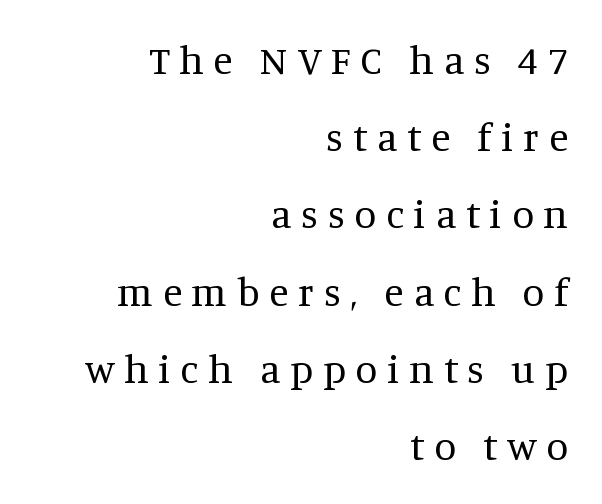
The area under the type is left untouched. The face used here is rendered with a markedly widened letterfit. Think of a printed novel: that variable character pitch is what you see here. Baseline-to-baseline distance is far greater than the letter height. Heaviness? Minimal to ordinary, like unemphasized prose. The glyphs in this specimen are seriffed.
